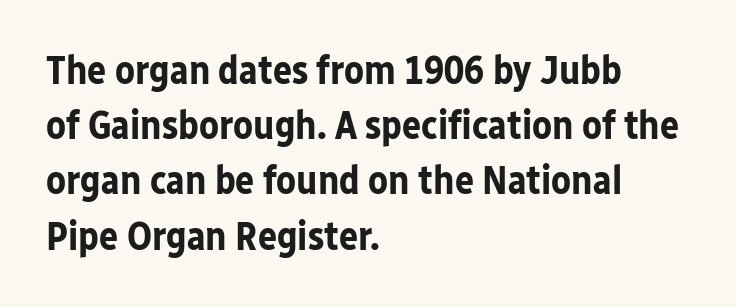
{"serif": "no", "italic": "no", "bold": "yes", "weight": "bold", "width": "normal", "stroke_contrast": "low", "x_height": "medium", "monospaced": "no", "underline": "no", "align": "left", "line_spacing": "normal", "line_spacing_ratio": 1.38, "letter_spacing": "normal", "letter_spacing_em": 0.0, "glyph_px": 40}
